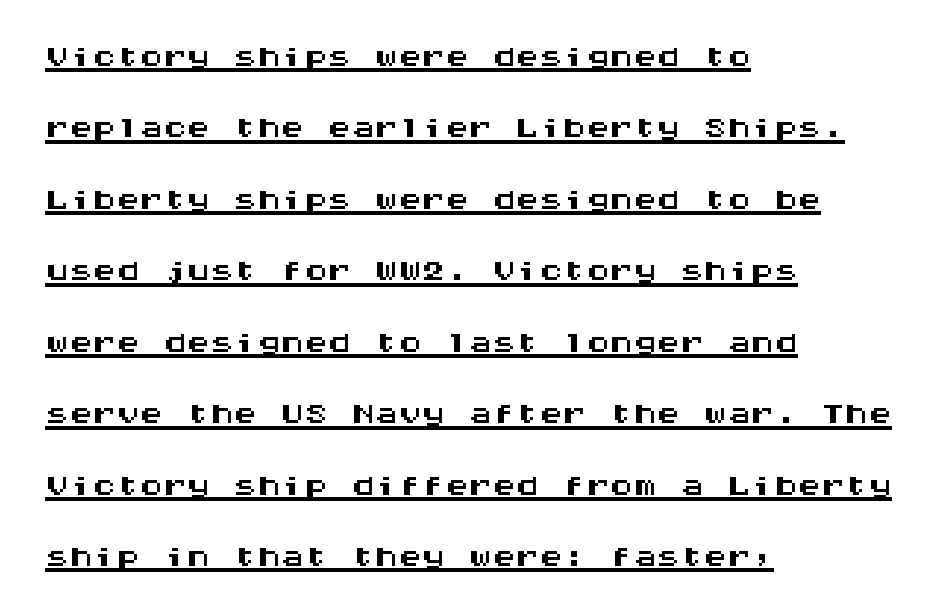
Q: Is the text italic (slanted)? A: No, it is upright.
Q: Is the typeface a serif or a sans-serif typeface? A: Sans-serif.
Q: Is the text underlined? A: Yes.
Q: How is the paragraph aligned? A: Left-aligned.
Q: Is the spacing between letters normal or unusually wide? A: Normal.
Q: Is the spacing between lines tight, normal or loose? A: Normal.
Q: Width (condensed, normal, or wide)? A: Wide.
Q: Stroke contrast? A: Medium.
Q: x-height? A: Large.
Q: Monospaced? A: Yes.
